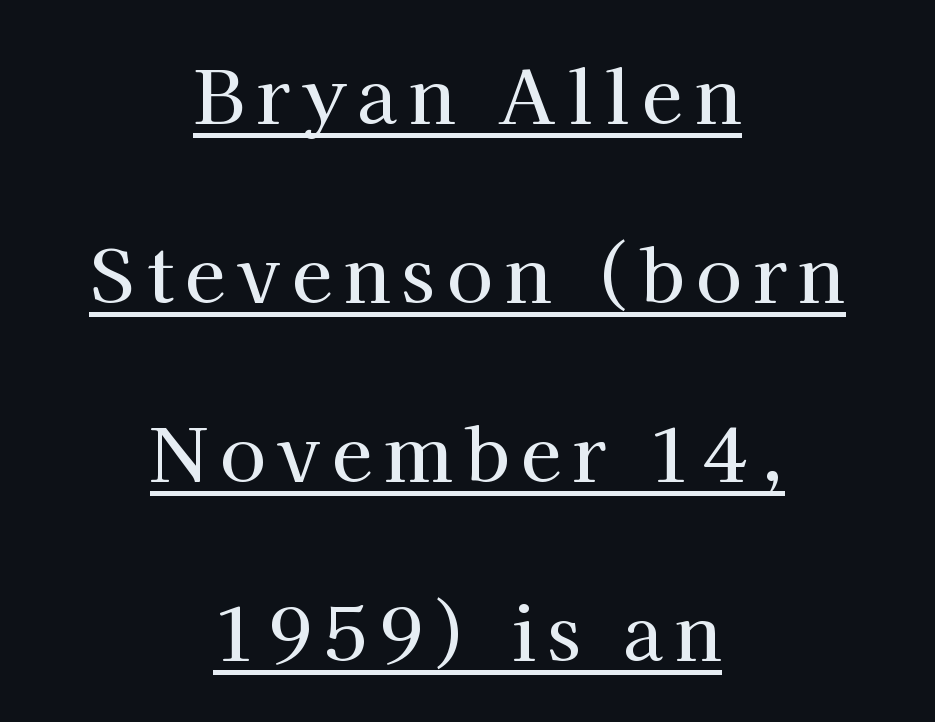
{"serif": "yes", "italic": "no", "width": "normal", "stroke_contrast": "high", "x_height": "medium", "monospaced": "no", "underline": "yes", "align": "center", "line_spacing": "loose", "line_spacing_ratio": 2.42, "glyph_px": 74}
